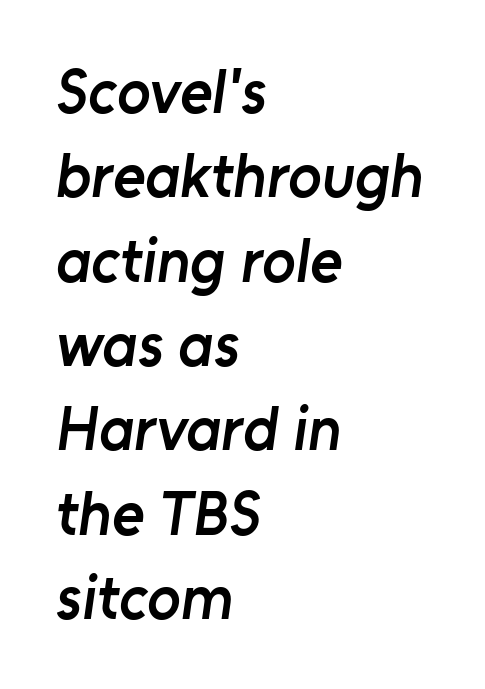
The image shows 62 px semibold sans-serif type; set left-aligned, normal line spacing (1.36x), normal letter spacing, not underlined; low stroke contrast and a medium x-height.
